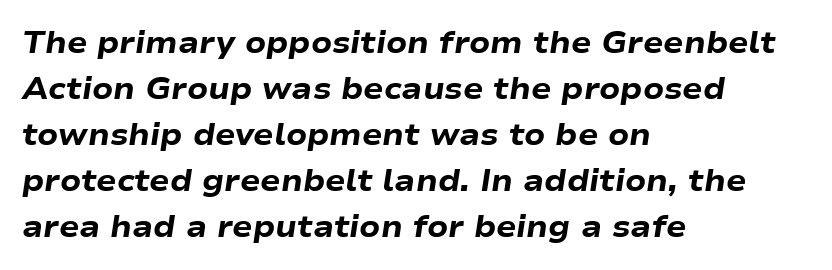
The face used here is proportionally spaced, like ordinary book or web type. Here the glyphs are tracked normally, forming tight word shapes. The font's italic variant was chosen for this text. A student would call this left alignment; a typographer would say flush left, rag right. Anything drawn beneath the words? Only blank space. What's the leading like? Ordinary, nothing unusual.
